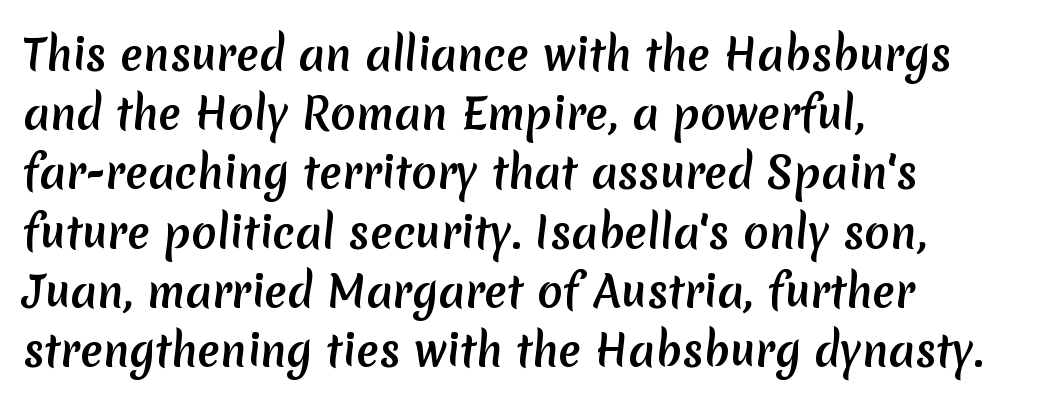
The image shows 42 px semibold sans-serif type; set left-aligned, normal line spacing (1.41x), normal letter spacing, not underlined; low stroke contrast and a medium x-height.
